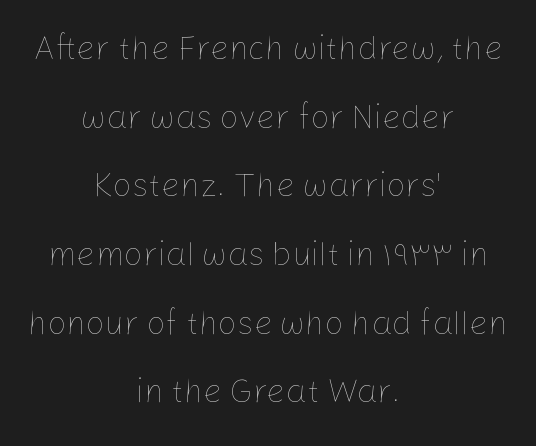
{"italic": "no", "bold": "no", "weight": "thin", "width": "normal", "stroke_contrast": "low", "x_height": "medium", "monospaced": "no", "underline": "no", "align": "center", "line_spacing": "loose", "line_spacing_ratio": 2.08, "letter_spacing": "normal", "letter_spacing_em": 0.0, "glyph_px": 33}
